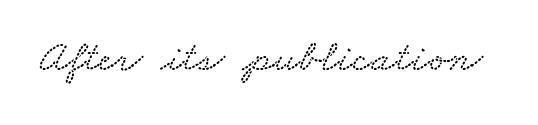
The image shows 44 px wide type; set normal letter spacing, not underlined; low stroke contrast and a small x-height.
